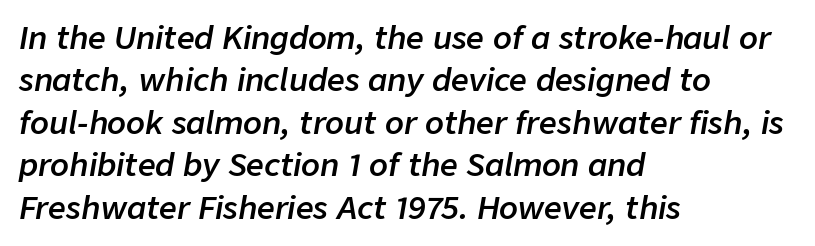
Q: Is the text bold? A: Semi-bold.
Q: Is the text italic (slanted)? A: Yes, it leans right by about 9 degrees.
Q: Is the text underlined? A: No.
Q: How is the paragraph aligned? A: Left-aligned.
Q: Is the spacing between letters normal or unusually wide? A: Normal.
Q: Is the spacing between lines tight, normal or loose? A: Normal.
Q: Width (condensed, normal, or wide)? A: Normal.
Q: Stroke contrast? A: Low.
Q: x-height? A: Medium.
Q: Monospaced? A: No.
